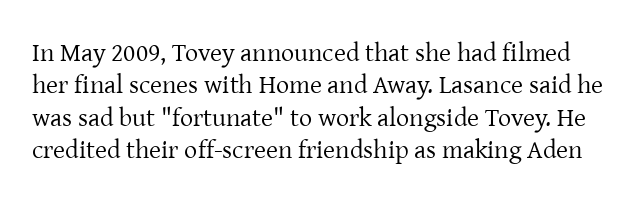
{"italic": "no", "bold": "no", "underline": "no", "line_spacing": "normal", "line_spacing_ratio": 1.25, "letter_spacing": "normal", "letter_spacing_em": 0.0, "glyph_px": 26}
